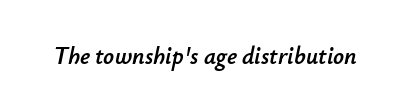
Q: Is the text italic (slanted)? A: Yes, it leans right by about 12 degrees.
Q: Is the text underlined? A: No.
Q: Is the spacing between letters normal or unusually wide? A: Normal.
